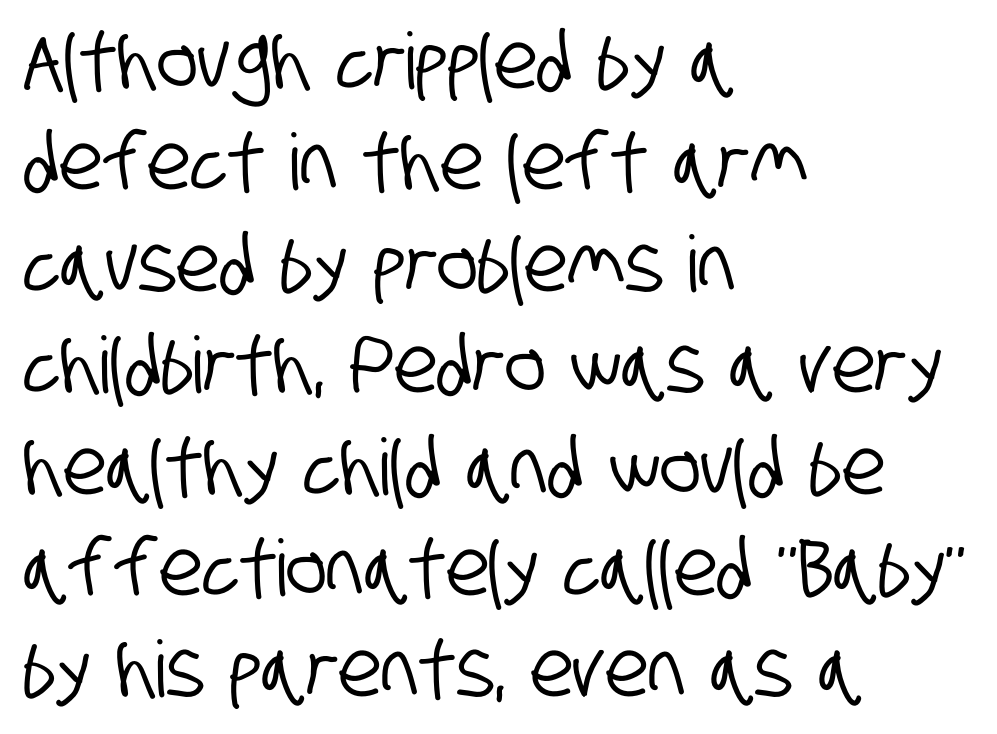
{"serif": "no", "width": "condensed", "stroke_contrast": "low", "x_height": "large", "monospaced": "no", "underline": "no", "align": "left", "line_spacing": "normal", "line_spacing_ratio": 1.3, "letter_spacing": "normal", "letter_spacing_em": 0.0, "glyph_px": 78}
